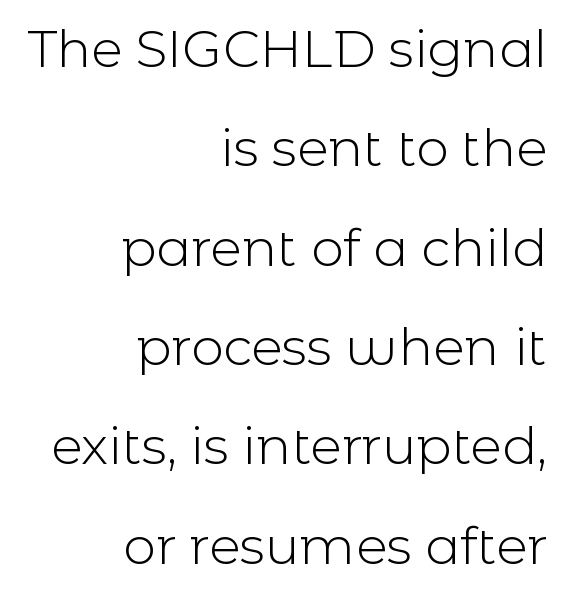
If you measured baseline to baseline, you'd find a long distance. These lines are set flush right with a ragged left edge. The lettering holds an erect, upright posture throughout. Caption: face not bold, strokes unweighted. Here the designer chose a conventional face with non-uniform glyph widths.
